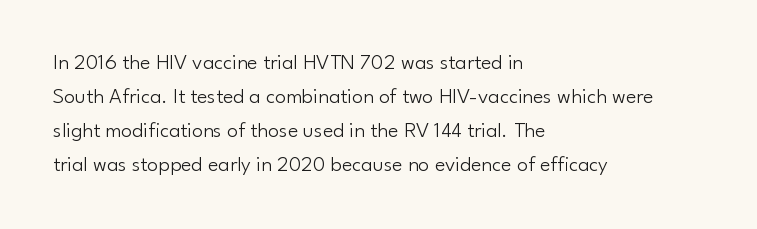
Q: Is the text bold? A: No.
Q: Is the text italic (slanted)? A: No, it is upright.
Q: Is the text underlined? A: No.
Q: How is the paragraph aligned? A: Left-aligned.
Q: Is the spacing between letters normal or unusually wide? A: Normal.
Q: Is the spacing between lines tight, normal or loose? A: Normal.
